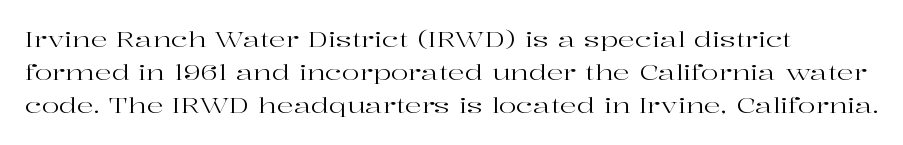
The image shows 21 px text type, upright; set left-aligned, normal line spacing (1.57x), normal letter spacing, not underlined.
